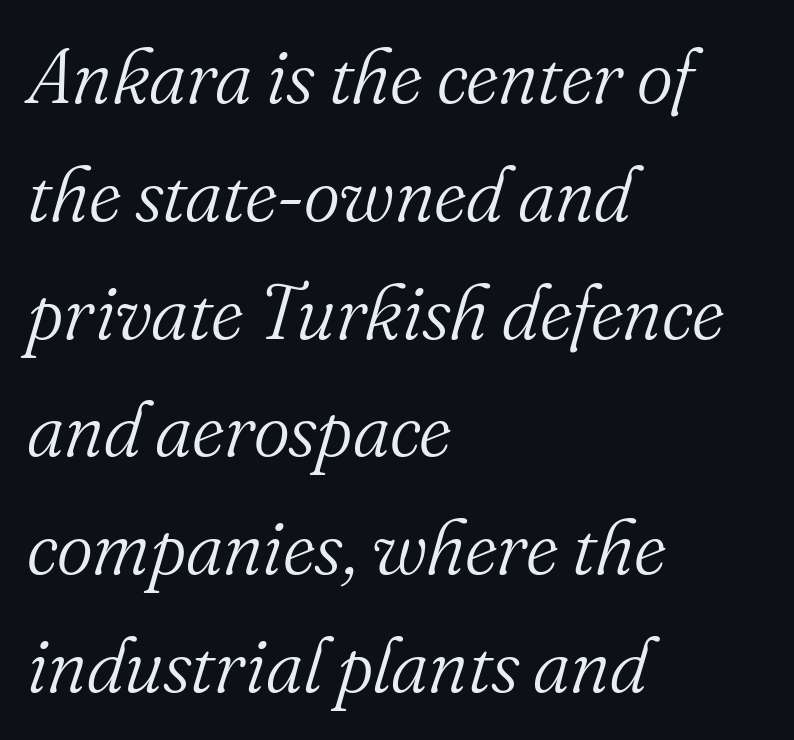
{"serif": "yes", "italic": "yes", "lean": "right", "slant_degrees": 16, "bold": "no", "weight": "light", "width": "normal", "stroke_contrast": "medium", "x_height": "small", "monospaced": "no", "underline": "no", "align": "left", "line_spacing": "normal", "line_spacing_ratio": 1.53, "letter_spacing": "normal", "letter_spacing_em": 0.0, "glyph_px": 77}
